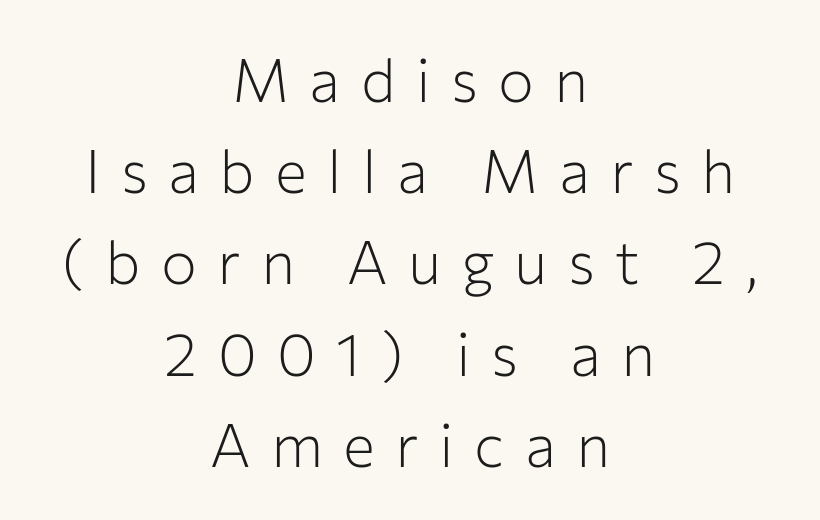
{"serif": "no", "italic": "no", "bold": "no", "weight": "light", "width": "normal", "stroke_contrast": "low", "x_height": "medium", "monospaced": "no", "underline": "no", "align": "center", "line_spacing": "normal", "line_spacing_ratio": 1.52, "letter_spacing": "wide", "letter_spacing_em": 0.34, "glyph_px": 60}
